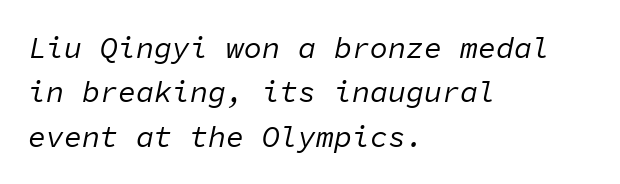
Q: Is the text bold? A: No.
Q: Is the text italic (slanted)? A: Yes, it leans right by about 11 degrees.
Q: Is the text underlined? A: No.
Q: How is the paragraph aligned? A: Left-aligned.
Q: Is the spacing between letters normal or unusually wide? A: Normal.
Q: Is the spacing between lines tight, normal or loose? A: Normal.
Q: Width (condensed, normal, or wide)? A: Normal.
Q: Stroke contrast? A: Low.
Q: x-height? A: Medium.
Q: Monospaced? A: Yes.
